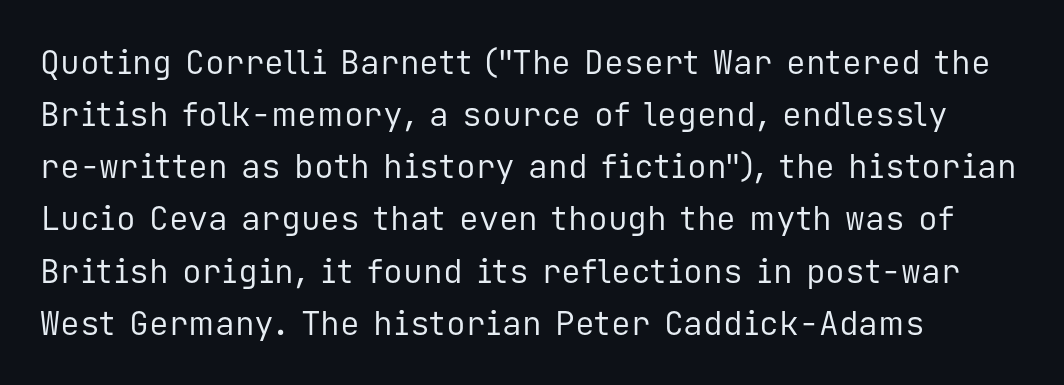
Compared with a centered layout, this one pins lines to the left instead. Regular leading. Each letter, wide or thin by design, is forced into the same width here. Glance below the letters and you will spot only blank space.
